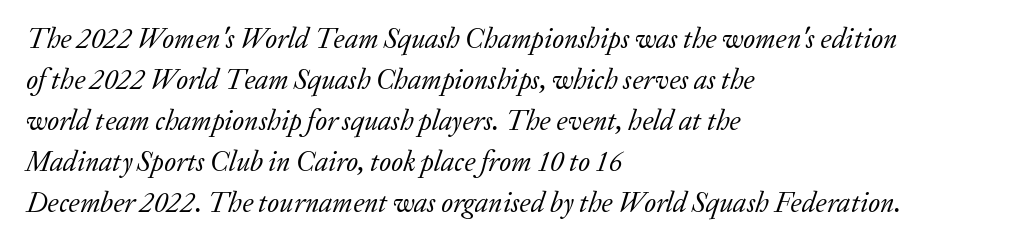
Q: Is the text bold? A: No.
Q: Is the text italic (slanted)? A: Yes, it leans right by about 20 degrees.
Q: Is the typeface a serif or a sans-serif typeface? A: Serif.
Q: Is the text underlined? A: No.
Q: How is the paragraph aligned? A: Left-aligned.
Q: Is the spacing between letters normal or unusually wide? A: Normal.
Q: Is the spacing between lines tight, normal or loose? A: Normal.
Q: Width (condensed, normal, or wide)? A: Normal.
Q: Stroke contrast? A: Low.
Q: x-height? A: Medium.
Q: Monospaced? A: No.
